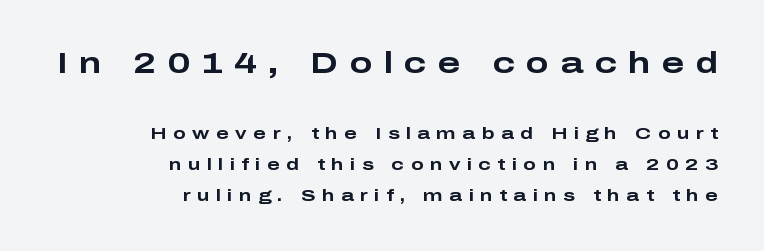
{"serif": "no", "italic": "no", "bold": "yes", "weight": "bold", "width": "wide", "stroke_contrast": "low", "x_height": "medium", "monospaced": "no", "underline": "no", "align": "right", "line_spacing_ratio": 1.81, "letter_spacing": "wide", "letter_spacing_em": 0.38, "larger_block": "first", "size_ratio": 1.76, "glyph_px": 30}
